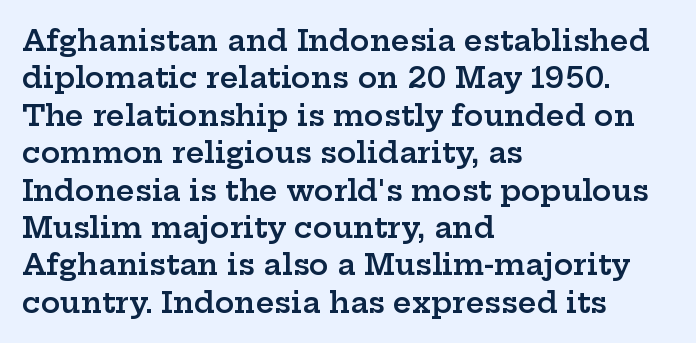
Is there much room between lines? A standard amount, neither cramped nor airy. Glance below the letters and you will spot only blank space. The paragraph has a hard left edge and a soft right edge. The line texture is even and compact thanks to regular tracking.
